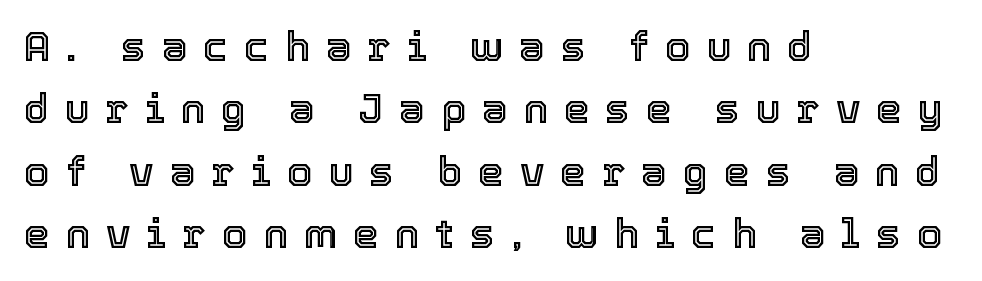
Characters remain perfectly vertical along every line. Lines of text with bare space underneath. Quick note: interline space is typical. Visually the block forms a straight wall on the left and a jagged coastline on the right. In terms of letterspacing, this is a distinctly airy, spread setting. This sample has the flowing, uneven cadence of proportional lettering.
